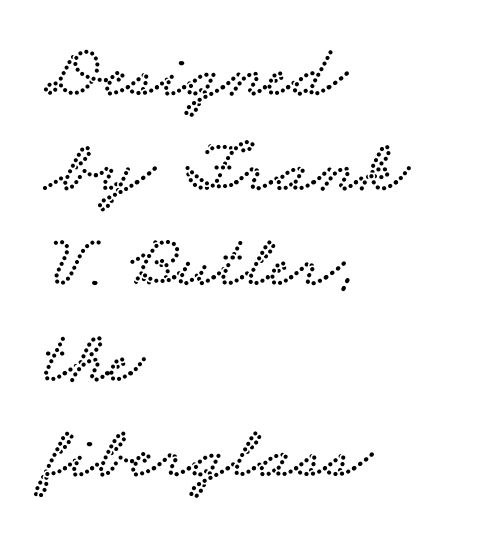
{"serif": "yes", "width": "wide", "stroke_contrast": "low", "x_height": "small", "monospaced": "no", "underline": "no", "align": "left", "line_spacing": "normal", "line_spacing_ratio": 1.27, "letter_spacing": "normal", "letter_spacing_em": 0.0, "glyph_px": 75}
